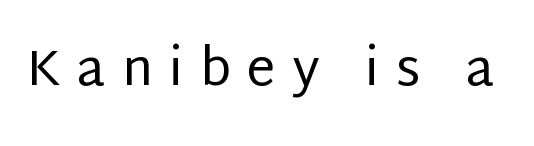
The letters stand upright; this is a roman face. Lines of text with bare space underneath. To sum up the face: it is a sans, with no serifs. Short note: letters widely spaced. The rendering uses natural spacing where letterforms have individual widths.
